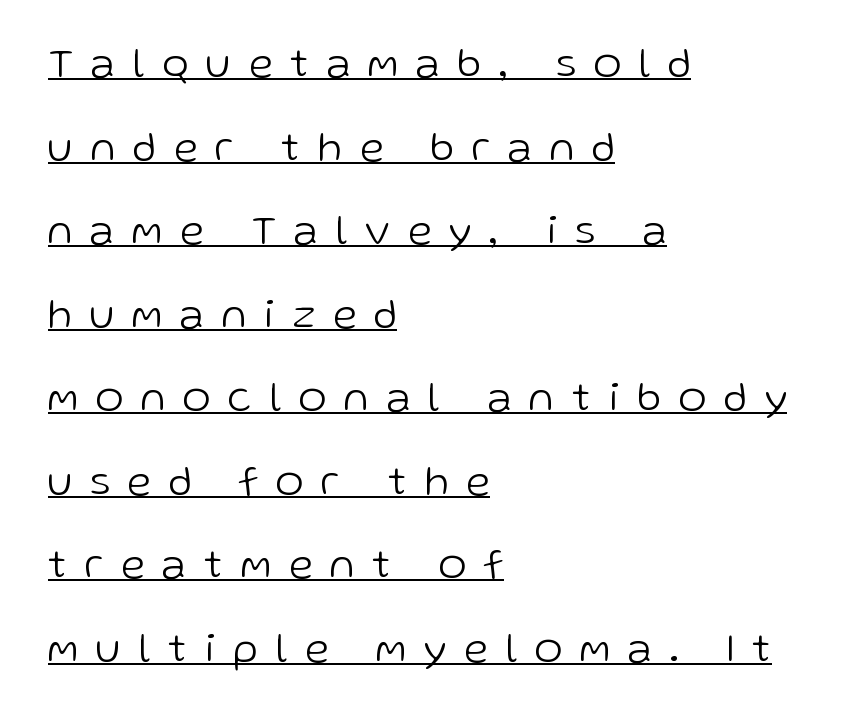
The image shows 42 px light sans-serif type, upright; set left-aligned, loose line spacing (1.99x), unusually wide letter spacing (+0.43 em), underlined; low stroke contrast and a medium x-height.
